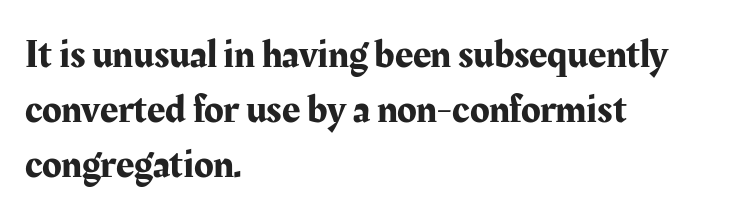
Q: Is the text italic (slanted)? A: No, it is upright.
Q: Is the typeface a serif or a sans-serif typeface? A: Serif.
Q: Is the text underlined? A: No.
Q: How is the paragraph aligned? A: Left-aligned.
Q: Is the spacing between letters normal or unusually wide? A: Normal.
Q: Is the spacing between lines tight, normal or loose? A: Normal.
Q: Width (condensed, normal, or wide)? A: Normal.
Q: Stroke contrast? A: Medium.
Q: x-height? A: Medium.
Q: Monospaced? A: No.
